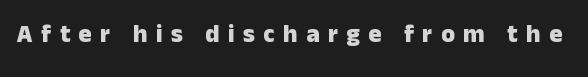
{"italic": "no", "bold": "yes", "underline": "no", "letter_spacing": "wide", "letter_spacing_em": 0.34, "glyph_px": 25}
